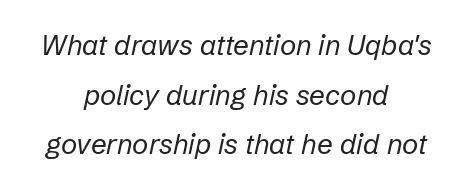
The letterforms sit at book weight or below. Words float on clear page, feet unadorned. The passage shown is typed in a proportional face where columns would drift. This rendering uses center alignment, leaving both contours irregular but symmetric.
